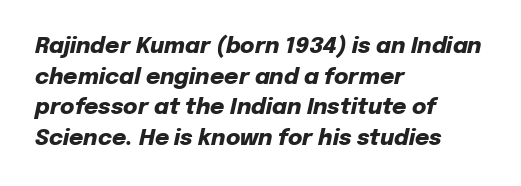
Baseline-to-baseline distance is the conventional proportion of letter height. The rag falls on the right side of this text block. Compared with typical body copy, the letter spacing here is the same. Bare-footed words on every line. Every character sits at an angle, as italics do.
